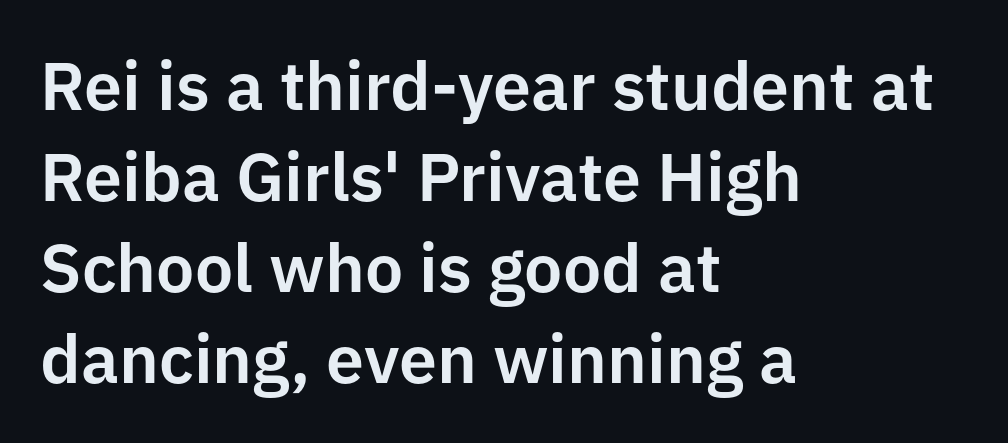
The image shows 68 px sans-serif type, upright; set left-aligned, normal line spacing (1.34x), normal letter spacing, not underlined; low stroke contrast and a medium x-height.
